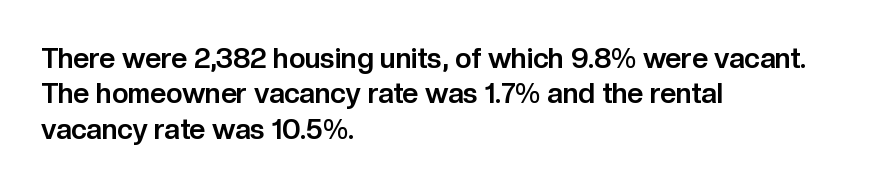
{"serif": "no", "italic": "no", "bold": "yes", "weight": "bold", "width": "normal", "stroke_contrast": "low", "x_height": "medium", "monospaced": "no", "underline": "no", "align": "left", "line_spacing": "normal", "line_spacing_ratio": 1.26, "letter_spacing": "normal", "letter_spacing_em": 0.0, "glyph_px": 28}
